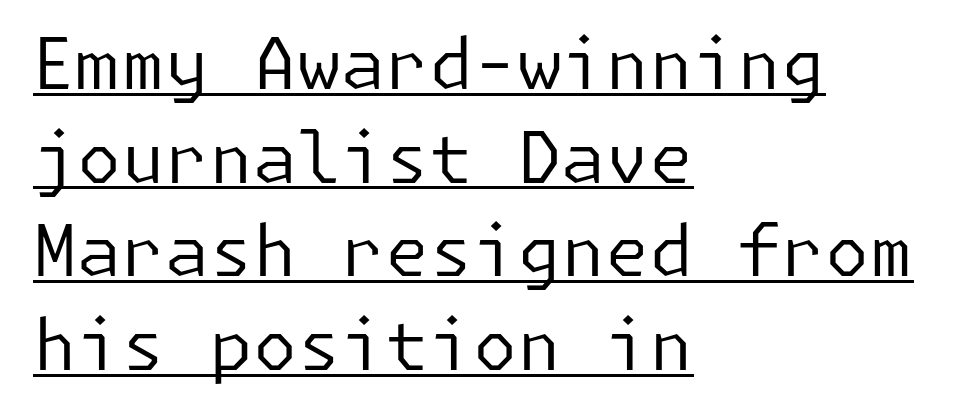
Q: Is the text bold? A: No.
Q: Is the text italic (slanted)? A: No, it is upright.
Q: Is the typeface a serif or a sans-serif typeface? A: Sans-serif.
Q: Is the text underlined? A: Yes.
Q: How is the paragraph aligned? A: Left-aligned.
Q: Is the spacing between letters normal or unusually wide? A: Normal.
Q: Is the spacing between lines tight, normal or loose? A: Normal.
Q: Width (condensed, normal, or wide)? A: Normal.
Q: Stroke contrast? A: Low.
Q: x-height? A: Medium.
